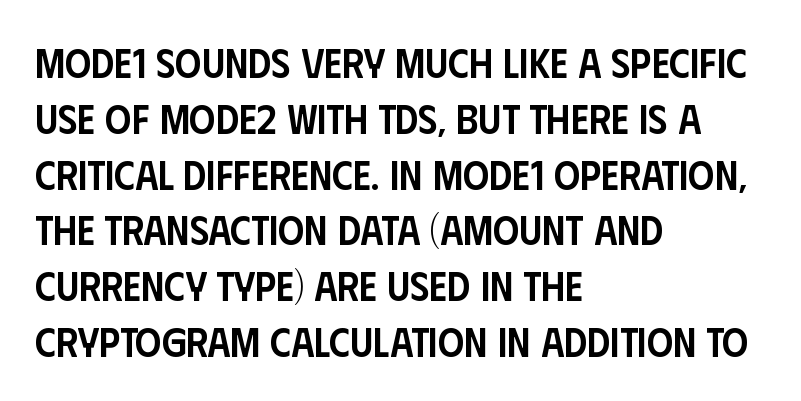
A bit beefed up — I'd call it semibold rather than bold. Think of a printed novel: that variable character pitch is what you see here. Notice how the passage keeps a crisp vertical edge on the left only. Is there any slant? The stems are plumb.
